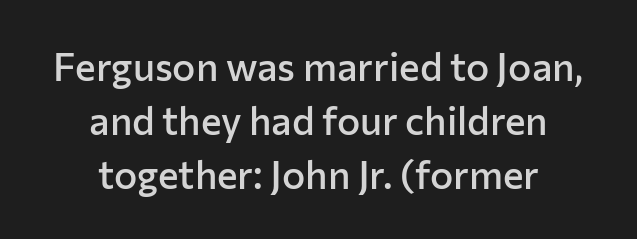
The image shows 39 px semibold sans-serif type, upright; set centered, normal line spacing (1.38x), normal letter spacing, not underlined; low stroke contrast and a medium x-height.
